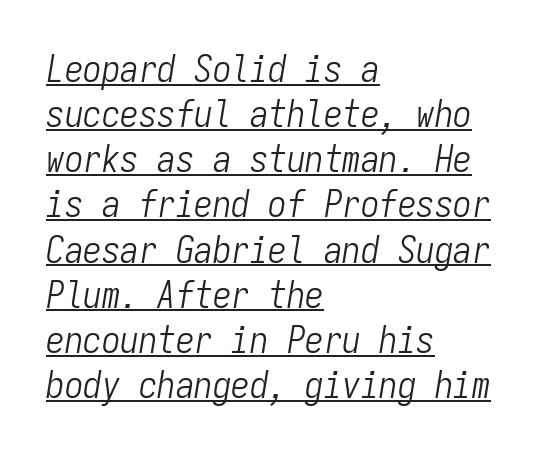
The rendering uses typewriter-style spacing with identical character cells. All the whitespace from short lines collects on the right. The weight tops out at a normal text grade. A baseline rule has been typeset under these characters. Look at the tracking — it's just the regular setting, nothing added.
